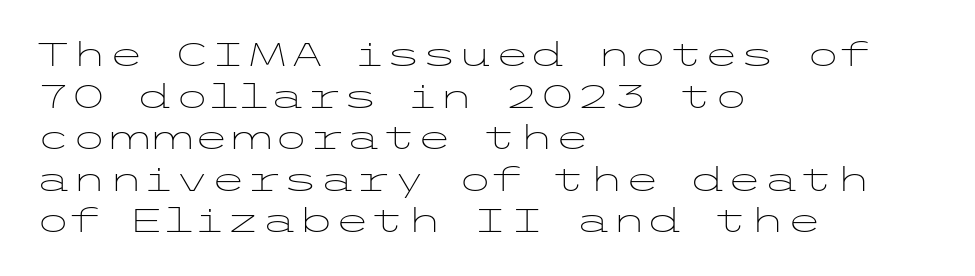
{"serif": "no", "italic": "no", "bold": "no", "weight": "light", "width": "wide", "stroke_contrast": "low", "x_height": "medium", "underline": "no", "align": "left", "line_spacing": "normal", "line_spacing_ratio": 1.26, "letter_spacing": "normal", "letter_spacing_em": 0.0, "glyph_px": 33}
